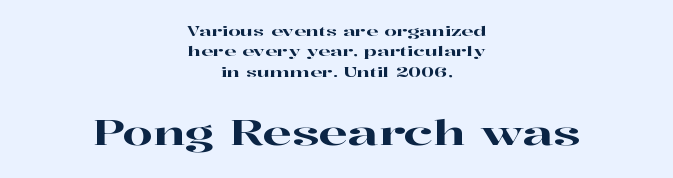
Q: Is the text italic (slanted)? A: No, it is upright.
Q: Is the typeface a serif or a sans-serif typeface? A: Serif.
Q: Is the text underlined? A: No.
Q: How is the paragraph aligned? A: Centered.
Q: Is the spacing between letters normal or unusually wide? A: Normal.
Q: Is the spacing between lines tight, normal or loose? A: Normal.
Q: Which block of text is set in a larger size, the first (top) or the second (bottom)? A: The second (bottom) one.
Q: Width (condensed, normal, or wide)? A: Wide.
Q: Stroke contrast? A: High.
Q: x-height? A: Medium.
Q: Monospaced? A: No.
